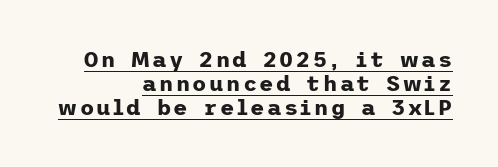
Style check: upright. Pretty heavy lettering here — definitely bold. The words here are underlined. The line-height multiplier appears low, near solid setting. These lines are set flush right with a ragged left edge.
